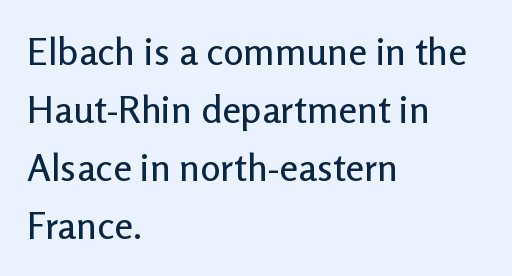
Q: Is the text italic (slanted)? A: No, it is upright.
Q: Is the typeface a serif or a sans-serif typeface? A: Sans-serif.
Q: Is the text underlined? A: No.
Q: How is the paragraph aligned? A: Left-aligned.
Q: Is the spacing between letters normal or unusually wide? A: Normal.
Q: Is the spacing between lines tight, normal or loose? A: Normal.
Q: Width (condensed, normal, or wide)? A: Normal.
Q: Stroke contrast? A: Low.
Q: x-height? A: Medium.
Q: Monospaced? A: No.
